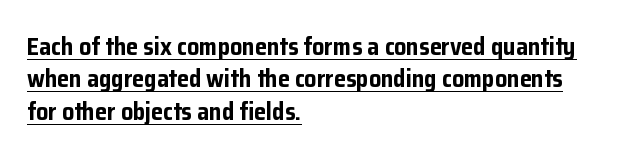
The sample has been set heavy, in full bold. This sample is left-justified, so line endings fall wherever the words run out. The gaps between neighbouring characters are ordinary and unremarkable. The face used here appears with an underline applied. This block has exactly the height ordinary leading produces.
